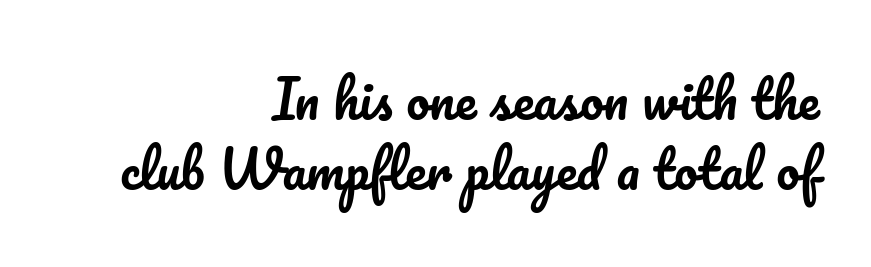
Q: Is the text italic (slanted)? A: Yes.
Q: Is the text underlined? A: No.
Q: How is the paragraph aligned? A: Right-aligned.
Q: Is the spacing between letters normal or unusually wide? A: Normal.
Q: Is the spacing between lines tight, normal or loose? A: Normal.
Q: Width (condensed, normal, or wide)? A: Normal.
Q: Stroke contrast? A: Low.
Q: x-height? A: Small.
Q: Monospaced? A: No.
